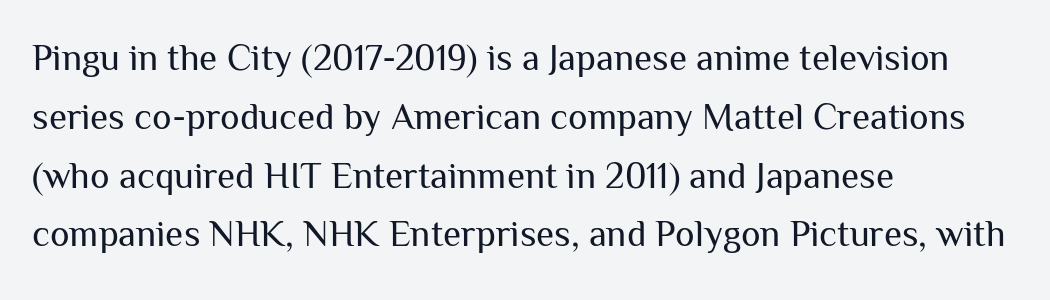
Q: Is the text bold? A: No.
Q: Is the text italic (slanted)? A: No, it is upright.
Q: Is the typeface a serif or a sans-serif typeface? A: Sans-serif.
Q: Is the text underlined? A: No.
Q: How is the paragraph aligned? A: Left-aligned.
Q: Is the spacing between letters normal or unusually wide? A: Normal.
Q: Is the spacing between lines tight, normal or loose? A: Normal.
Q: Width (condensed, normal, or wide)? A: Normal.
Q: Stroke contrast? A: Medium.
Q: x-height? A: Medium.
Q: Monospaced? A: No.
